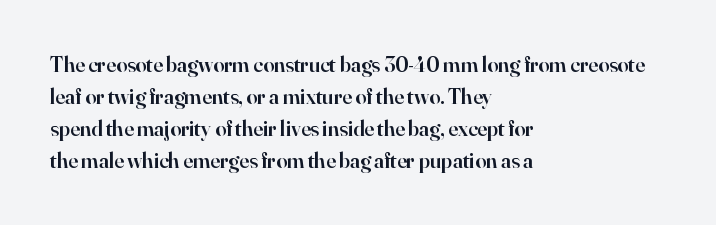
{"italic": "no", "bold": "semi", "underline": "no", "align": "left", "line_spacing": "normal", "line_spacing_ratio": 1.46, "letter_spacing": "normal", "letter_spacing_em": 0.0, "glyph_px": 22}
